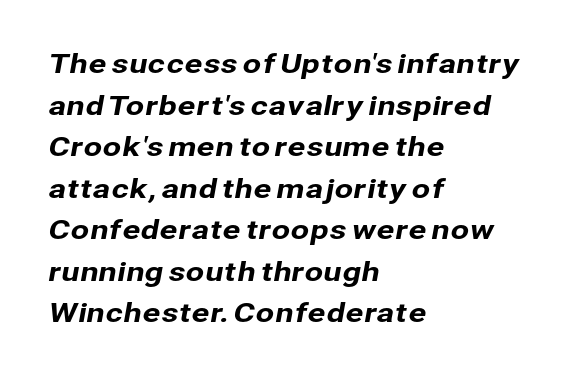
The image shows 27 px text type; set left-aligned, normal line spacing (1.54x), normal letter spacing, not underlined.
